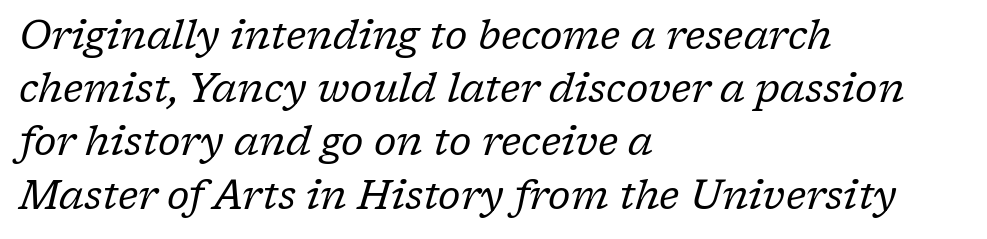
Q: Is the text bold? A: No.
Q: Is the text italic (slanted)? A: Yes, it leans right by about 17 degrees.
Q: Is the typeface a serif or a sans-serif typeface? A: Serif.
Q: Is the text underlined? A: No.
Q: How is the paragraph aligned? A: Left-aligned.
Q: Is the spacing between letters normal or unusually wide? A: Normal.
Q: Is the spacing between lines tight, normal or loose? A: Normal.
Q: Width (condensed, normal, or wide)? A: Normal.
Q: Stroke contrast? A: Low.
Q: x-height? A: Medium.
Q: Monospaced? A: No.
